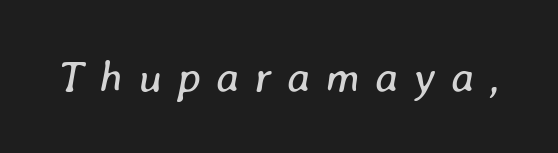
The image shows 44 px regular-weight type, italic (leaning right); set unusually wide letter spacing (+0.35 em), not underlined; low stroke contrast and a medium x-height.
